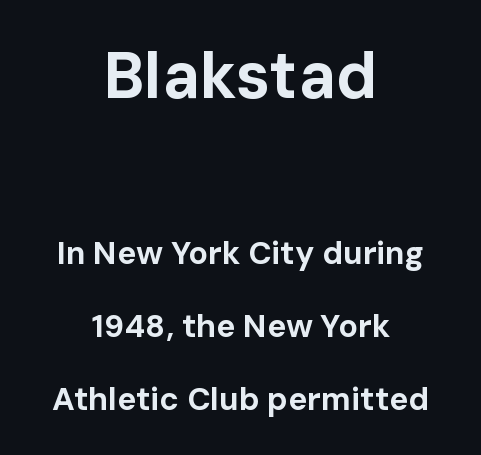
The image shows 64 px bold sans-serif type, upright; set centered, loose line spacing (2.29x), normal letter spacing, not underlined; the first (top) block is 2.0x larger; low stroke contrast and a medium x-height.
